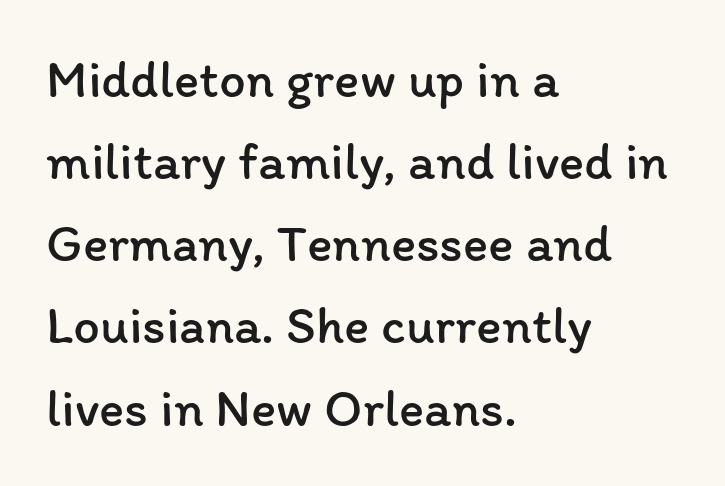
This rendering leaves character spacing at its baseline value. No letter is thick-stroked: the sample isn't bold. The gap between lines stays unmarked. Typeset ragged right — the left edge is the straight one.
